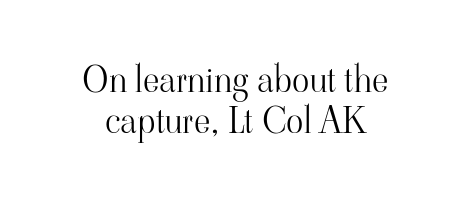
{"serif": "yes", "italic": "no", "bold": "no", "weight": "light", "width": "normal", "stroke_contrast": "high", "x_height": "small", "monospaced": "no", "underline": "no", "align": "center", "line_spacing": "tight", "line_spacing_ratio": 1.15, "letter_spacing": "normal", "letter_spacing_em": 0.0, "glyph_px": 36}
